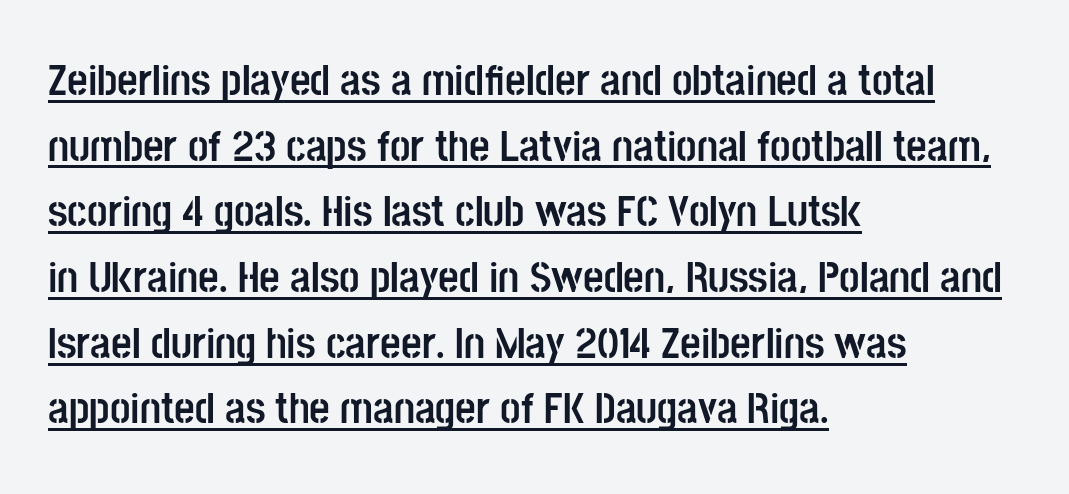
Line starts are locked; line ends wander. A dark, heavy texture on the line: the type is bold. Vertically, the passage feels balanced, rows spaced as you'd expect. Observe the absence of serifs on each vertical stroke in this sample.
